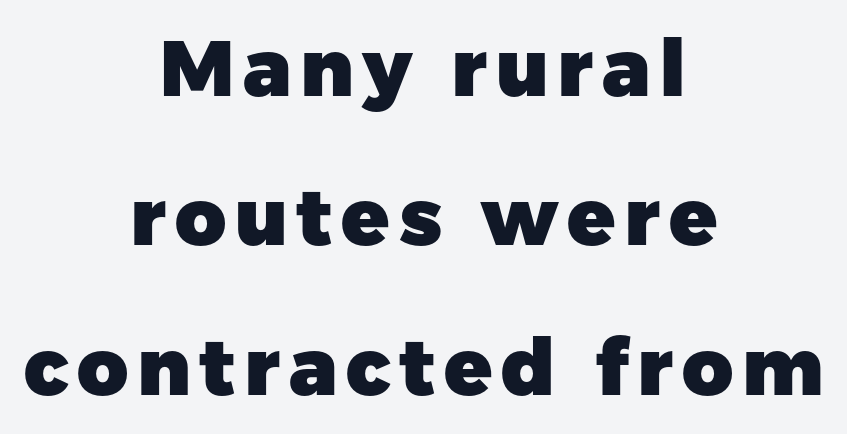
The typography opts for an upright posture over an oblique one. Spacing verdict: proportional, widths tailored to each character. Caption: multi-line text, centered on the measure. The string is rendered with underlining switched off. In terms of letterform style, serifs are entirely absent.
